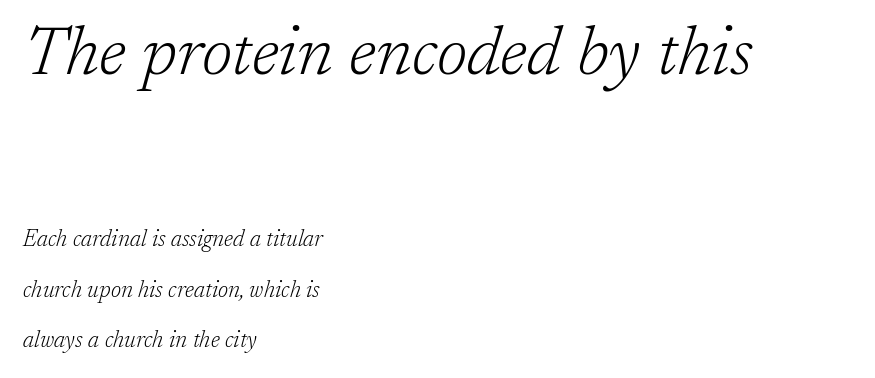
{"serif": "yes", "italic": "yes", "lean": "right", "slant_degrees": 17, "bold": "no", "weight": "light", "width": "normal", "stroke_contrast": "low", "x_height": "medium", "monospaced": "no", "underline": "no", "align": "left", "line_spacing": "loose", "line_spacing_ratio": 2.19, "letter_spacing": "normal", "letter_spacing_em": 0.0, "larger_block": "first", "size_ratio": 3.0, "glyph_px": 69}
